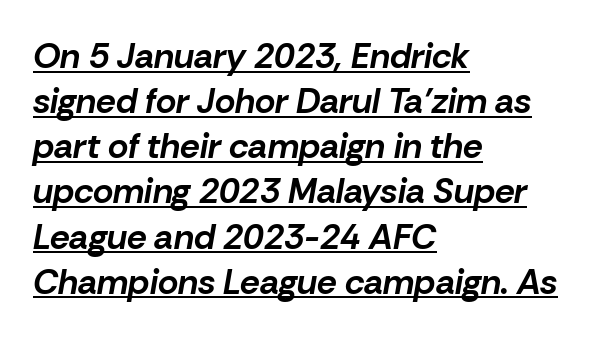
The passage shown is underscored from start to finish. A typesetter would call this proportional, since set widths differ per character. The line-height multiplier appears to be the usual default. Caption: standard tracking, unaltered. The typesetter chose a ragged-right arrangement here.
